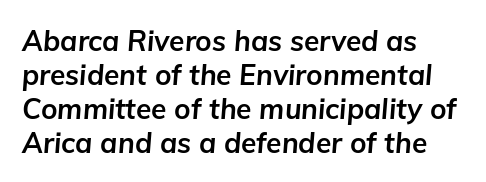
Glance below the letters and you will spot only blank space. As a designer I'd log this as weight 700, bold. Spacing verdict: proportional, widths tailored to each character. This sample uses plain, unmodified letter spacing.
